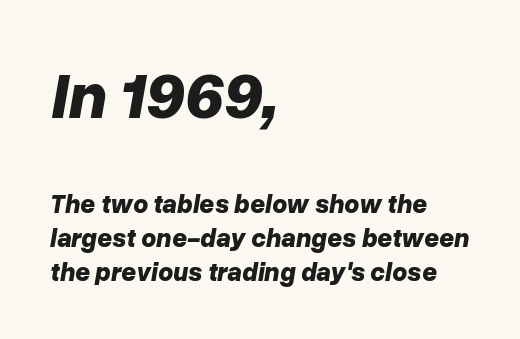
Q: Is the text bold? A: Yes.
Q: Is the text italic (slanted)? A: Yes, it leans right by about 10 degrees.
Q: Is the text underlined? A: No.
Q: How is the paragraph aligned? A: Left-aligned.
Q: Is the spacing between letters normal or unusually wide? A: Normal.
Q: Is the spacing between lines tight, normal or loose? A: Normal.
Q: Which block of text is set in a larger size, the first (top) or the second (bottom)? A: The first (top) one.
Q: Width (condensed, normal, or wide)? A: Normal.
Q: Stroke contrast? A: Low.
Q: x-height? A: Medium.
Q: Monospaced? A: No.
